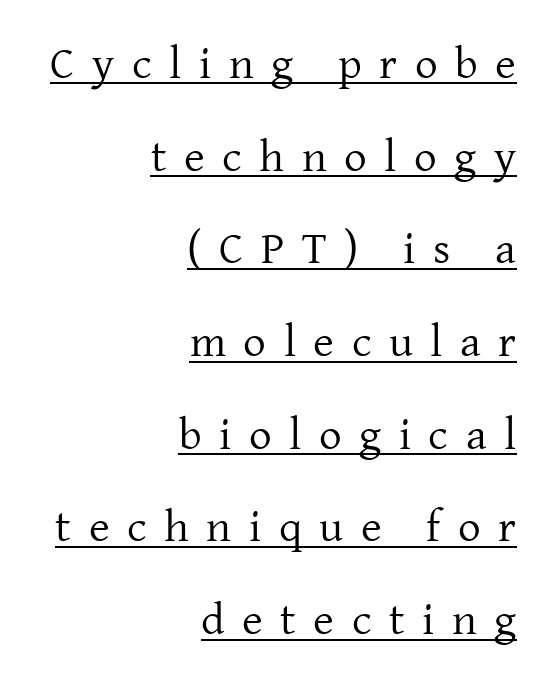
{"serif": "yes", "italic": "no", "bold": "no", "weight": "regular", "width": "normal", "stroke_contrast": "low", "x_height": "medium", "monospaced": "no", "underline": "yes", "align": "right", "line_spacing": "loose", "line_spacing_ratio": 2.06, "letter_spacing": "wide", "letter_spacing_em": 0.39, "glyph_px": 45}
